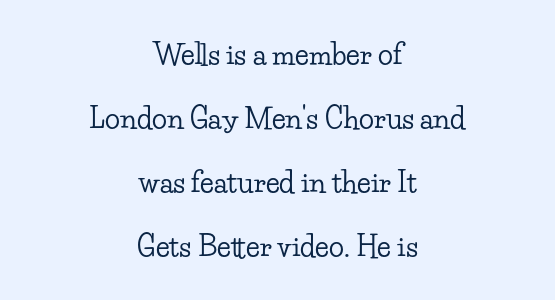
The image shows 28 px wide serif type, upright; set centered, loose line spacing (2.29x), normal letter spacing, not underlined; low stroke contrast and a small x-height.
